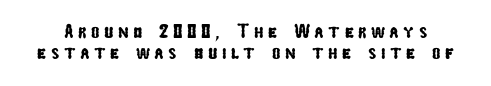
The image shows 20 px text type; set tight line spacing (1.07x), unusually wide letter spacing (+0.22 em), not underlined.
